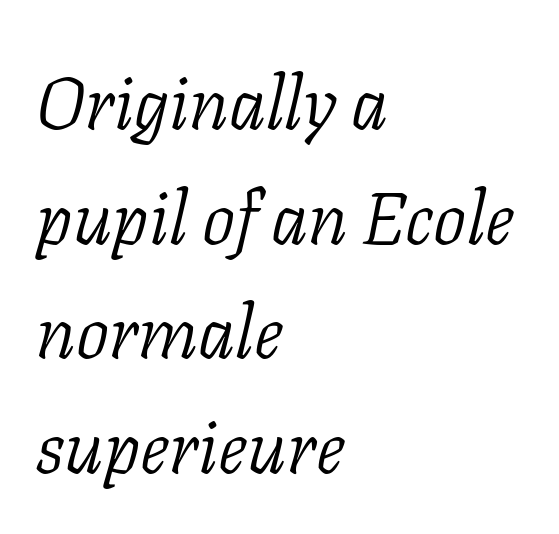
The image shows 74 px light serif type, italic (leaning right); set left-aligned, normal line spacing (1.55x), normal letter spacing, not underlined; low stroke contrast and a medium x-height.
